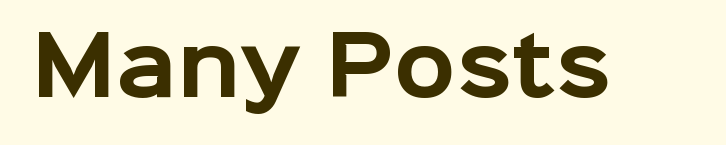
The image shows 80 px bold sans-serif type, upright; set normal letter spacing, not underlined; low stroke contrast and a medium x-height.
